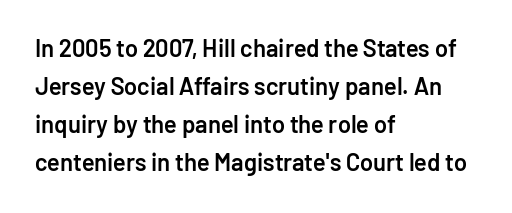
The image shows 24 px text type, upright; set left-aligned, normal line spacing (1.59x), normal letter spacing, not underlined.
